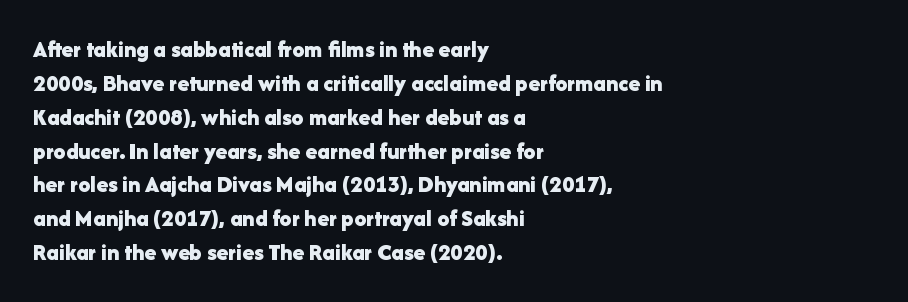
Q: Is the text bold? A: Yes.
Q: Is the text italic (slanted)? A: No, it is upright.
Q: Is the text underlined? A: No.
Q: How is the paragraph aligned? A: Left-aligned.
Q: Is the spacing between letters normal or unusually wide? A: Normal.
Q: Is the spacing between lines tight, normal or loose? A: Normal.
